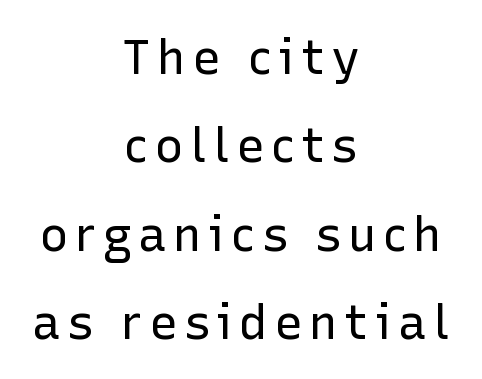
Vertical strokes here are truly vertical. The typesetting does not lean heavy: it is not bold. Honestly, there is no underline to notice here at all. Do the characters align in a grid? No, the font is proportional.
